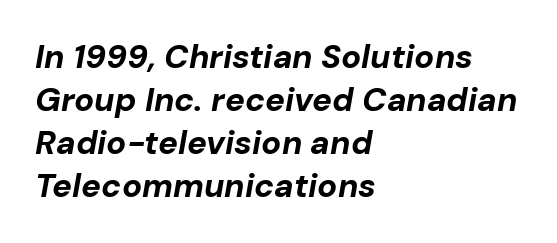
Q: Is the text bold? A: Yes.
Q: Is the text italic (slanted)? A: Yes, it leans right by about 10 degrees.
Q: Is the text underlined? A: No.
Q: How is the paragraph aligned? A: Left-aligned.
Q: Is the spacing between letters normal or unusually wide? A: Normal.
Q: Is the spacing between lines tight, normal or loose? A: Normal.
Q: Width (condensed, normal, or wide)? A: Normal.
Q: Stroke contrast? A: Low.
Q: x-height? A: Medium.
Q: Monospaced? A: No.
